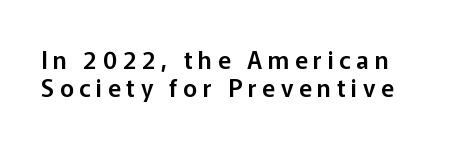
The image shows 24 px text type, upright; set line spacing 1.16x, unusually wide letter spacing (+0.23 em), not underlined.
